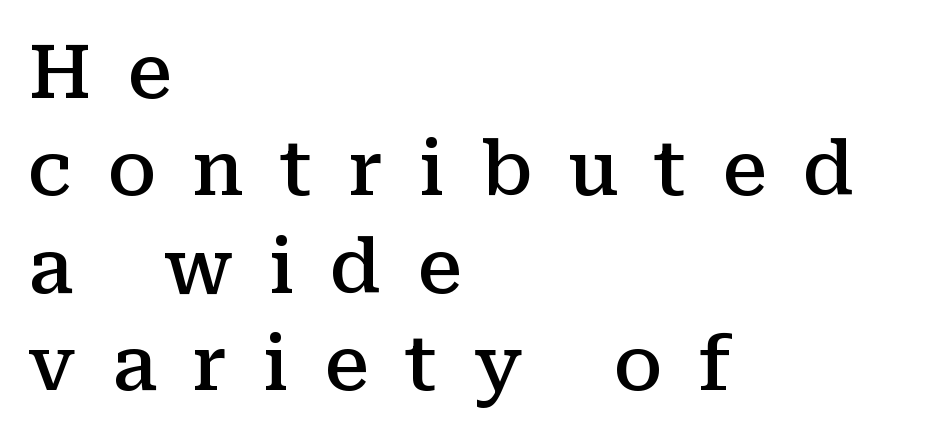
The type sits square on the baseline with zero lean. Examine the stroke ends and you'll spot serifs. Horizontally, the lines are justified to the leading edge only. The strip under each line holds only bare page. The leading is moderate, giving the passage an even texture. The line texture is sparse and dotted thanks to wide tracking.
